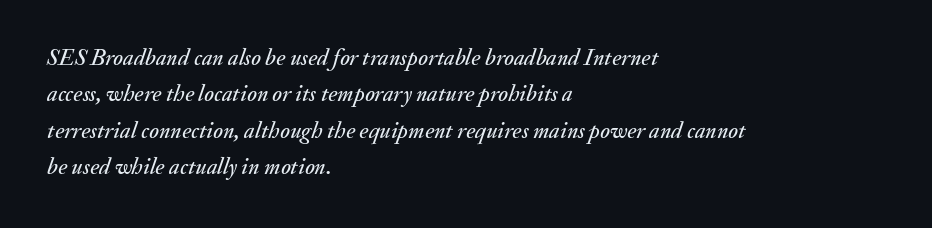
The image shows 23 px text type, italic (leaning right); set left-aligned, normal line spacing (1.58x), normal letter spacing, not underlined.
